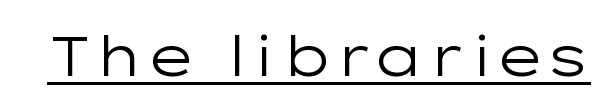
The image shows 55 px regular-weight, wide sans-serif type, upright; set normal letter spacing, underlined; low stroke contrast and a medium x-height.
